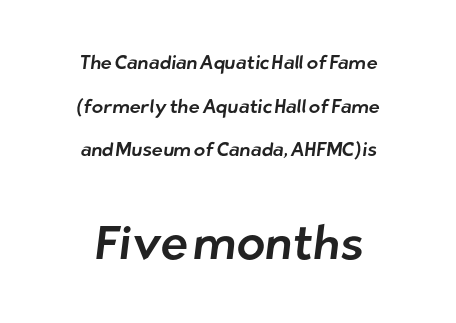
{"serif": "no", "width": "normal", "stroke_contrast": "low", "x_height": "medium", "monospaced": "no", "underline": "no", "align": "center", "line_spacing": "loose", "line_spacing_ratio": 2.29, "letter_spacing": "normal", "letter_spacing_em": 0.0, "larger_block": "second", "size_ratio": 2.47, "glyph_px": 47}
